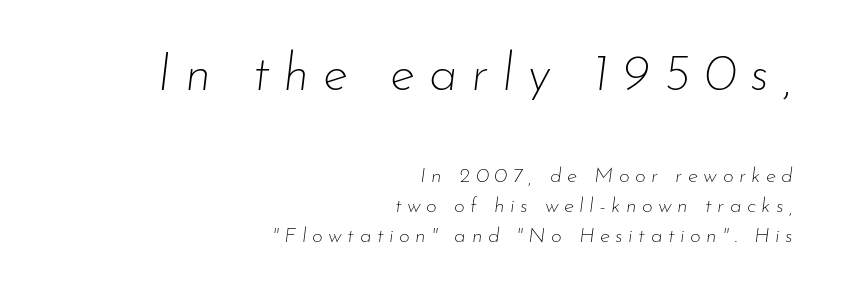
{"italic": "yes", "lean": "right", "slant_degrees": 7, "bold": "no", "weight": "thin", "width": "normal", "stroke_contrast": "low", "x_height": "small", "monospaced": "no", "underline": "no", "align": "right", "line_spacing": "normal", "line_spacing_ratio": 1.42, "letter_spacing": "wide", "letter_spacing_em": 0.26, "larger_block": "first", "size_ratio": 2.48, "glyph_px": 52}
